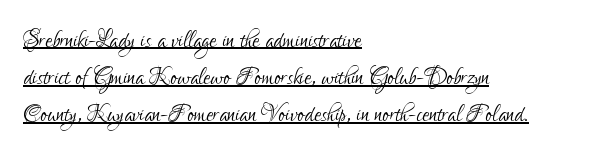
The designer went with a sans here, leaving each stem footless. The rendering uses natural spacing where letterforms have individual widths. Here the glyphs are tracked normally, forming tight word shapes. Line starts are locked; line ends wander.
